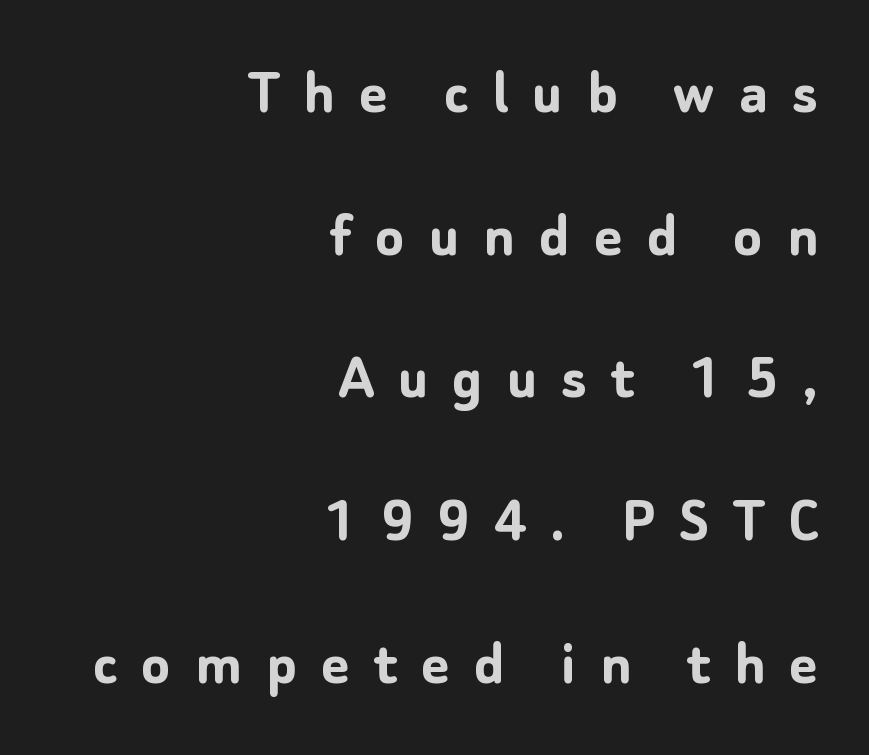
The image shows 67 px semibold sans-serif type, upright; set right-aligned, loose line spacing (2.13x), unusually wide letter spacing (+0.36 em), not underlined; low stroke contrast and a medium x-height.
